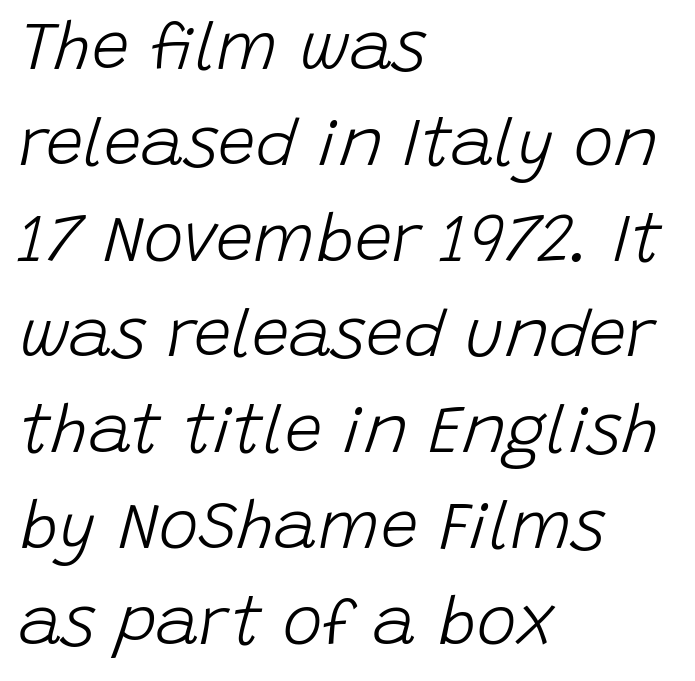
The image shows 67 px light type, italic (leaning right); set left-aligned, normal line spacing (1.43x), normal letter spacing, not underlined; low stroke contrast and a large x-height.
